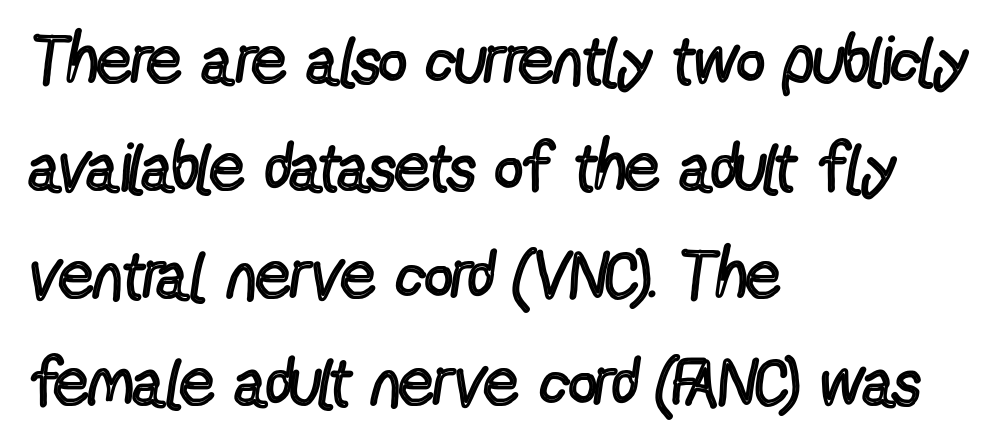
{"serif": "no", "bold": "no", "weight": "regular", "width": "condensed", "x_height": "medium", "monospaced": "no", "underline": "no", "align": "left", "line_spacing": "normal", "line_spacing_ratio": 1.58, "letter_spacing": "normal", "letter_spacing_em": 0.0, "glyph_px": 68}
